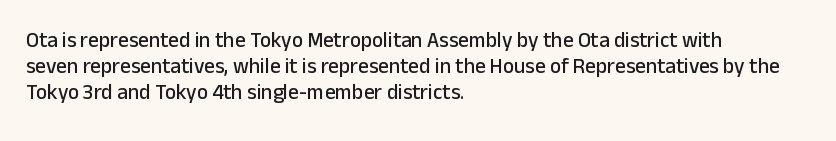
{"italic": "no", "underline": "no", "align": "left", "line_spacing": "normal", "line_spacing_ratio": 1.25, "letter_spacing": "normal", "letter_spacing_em": 0.0, "glyph_px": 21}
